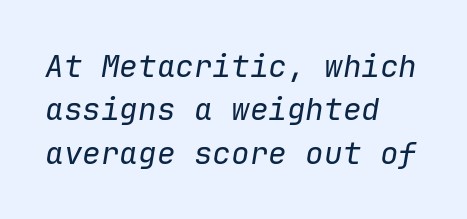
Q: Is the text bold? A: No.
Q: Is the text italic (slanted)? A: Yes, it leans right by about 9 degrees.
Q: Is the text underlined? A: No.
Q: How is the paragraph aligned? A: Left-aligned.
Q: Is the spacing between letters normal or unusually wide? A: Normal.
Q: Is the spacing between lines tight, normal or loose? A: Normal.
Q: Width (condensed, normal, or wide)? A: Normal.
Q: Stroke contrast? A: Low.
Q: x-height? A: Medium.
Q: Monospaced? A: Yes.
